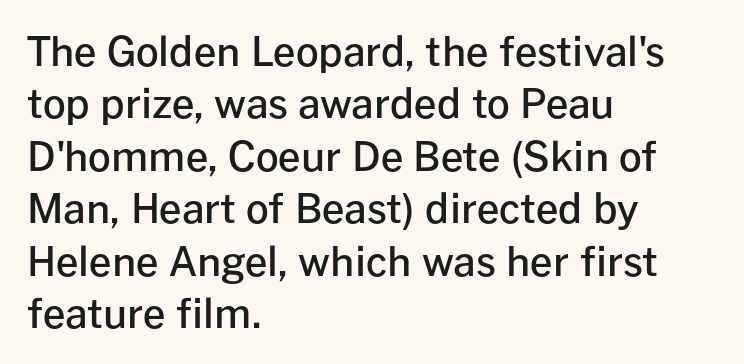
Q: Is the text bold? A: Semi-bold.
Q: Is the text italic (slanted)? A: No, it is upright.
Q: Is the typeface a serif or a sans-serif typeface? A: Sans-serif.
Q: Is the text underlined? A: No.
Q: How is the paragraph aligned? A: Left-aligned.
Q: Is the spacing between letters normal or unusually wide? A: Normal.
Q: Is the spacing between lines tight, normal or loose? A: Normal.
Q: Width (condensed, normal, or wide)? A: Normal.
Q: Stroke contrast? A: Low.
Q: x-height? A: Medium.
Q: Monospaced? A: No.
